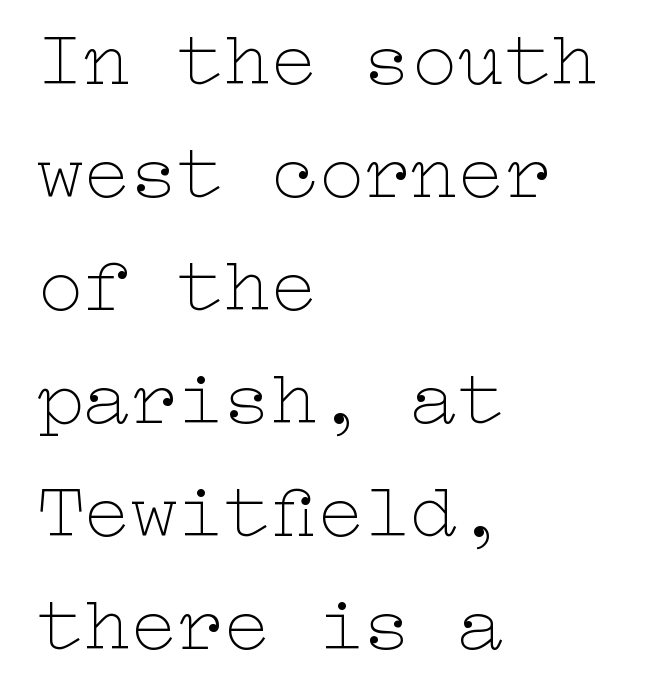
The block of text has a typical density, with ordinary space between rows. Reading down the block, your eye returns to a fixed left position each line. The cut favours lightness, reaching ordinary text weight at its darkest. The face used here is rendered with its standard letterfit.
